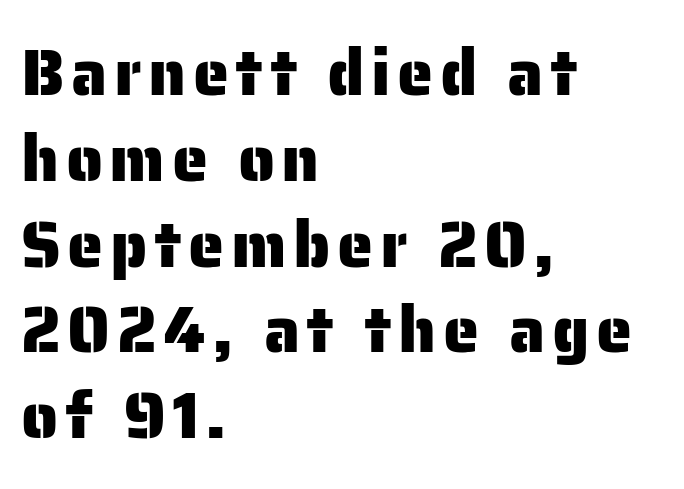
Q: Is the text italic (slanted)? A: No, it is upright.
Q: Is the typeface a serif or a sans-serif typeface? A: Sans-serif.
Q: Is the text underlined? A: No.
Q: How is the paragraph aligned? A: Left-aligned.
Q: Is the spacing between lines tight, normal or loose? A: Normal.
Q: Width (condensed, normal, or wide)? A: Normal.
Q: Stroke contrast? A: Low.
Q: x-height? A: Medium.
Q: Monospaced? A: No.
